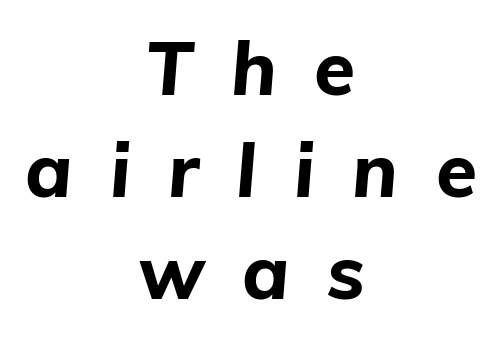
{"italic": "yes", "lean": "right", "slant_degrees": 5, "bold": "yes", "weight": "bold", "width": "normal", "stroke_contrast": "low", "x_height": "medium", "monospaced": "no", "underline": "no", "align": "center", "line_spacing": "normal", "line_spacing_ratio": 1.36, "letter_spacing": "wide", "letter_spacing_em": 0.5, "glyph_px": 75}
